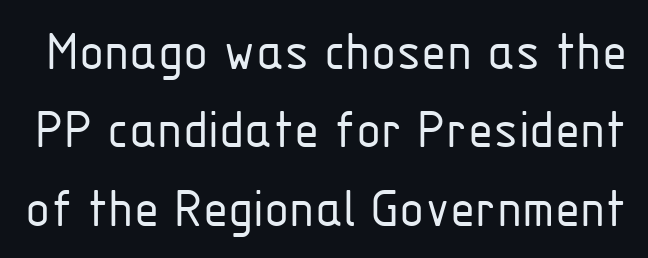
The image shows 58 px light, condensed sans-serif type, upright; set normal line spacing (1.35x), normal letter spacing, not underlined; low stroke contrast and a medium x-height.
